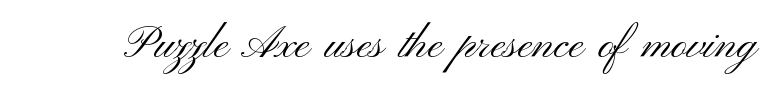
Q: Is the text bold? A: No.
Q: Is the text italic (slanted)? A: Yes.
Q: Is the typeface a serif or a sans-serif typeface? A: Sans-serif.
Q: Is the text underlined? A: No.
Q: Is the spacing between letters normal or unusually wide? A: Normal.
Q: Width (condensed, normal, or wide)? A: Wide.
Q: Stroke contrast? A: Medium.
Q: x-height? A: Small.
Q: Monospaced? A: No.
